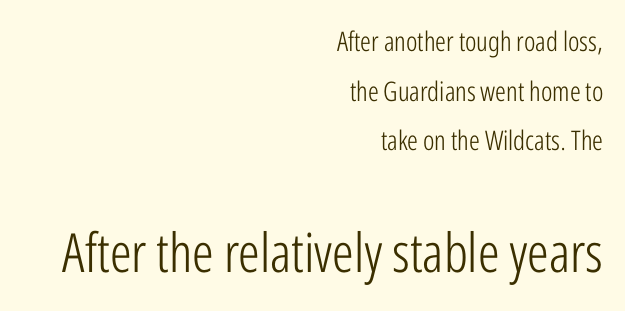
This is sans-serif lettering, the kind often seen on screens and signage. These glyphs show unthickened strokes, regular width or finer. Compare the two chunks: the lower has the greater cap height. Words float on clear page, feet unadorned. Short and long lines alike share a common ending point at right.
